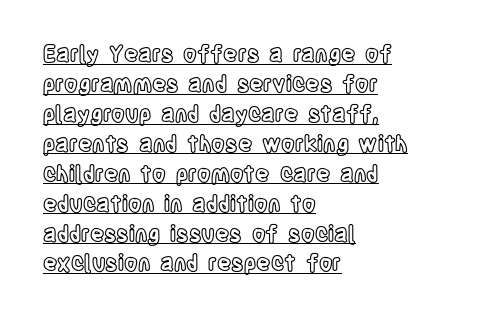
Q: Is the text italic (slanted)? A: No, it is upright.
Q: Is the text underlined? A: Yes.
Q: How is the paragraph aligned? A: Left-aligned.
Q: Is the spacing between letters normal or unusually wide? A: Normal.
Q: Is the spacing between lines tight, normal or loose? A: Normal.
